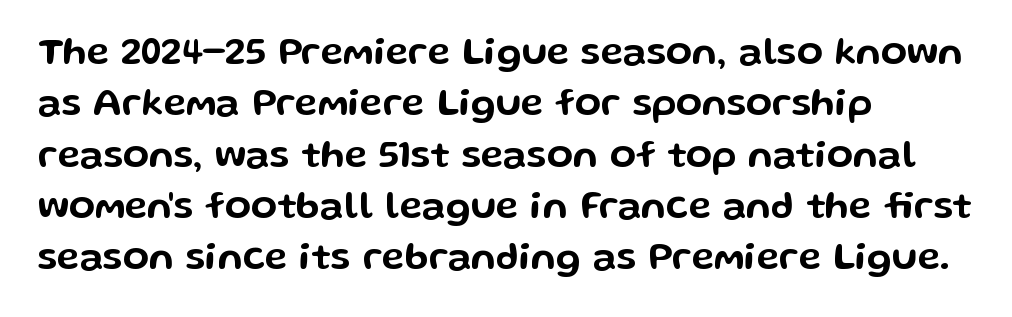
Unmarked baselines from the first word to the last. The glyphs in this specimen are sans serif. Words appear dense and cohesive because spacing is normal. Which margin do the lines hug? The left one — the right edge is uneven. The line-height multiplier appears to be the usual default. Looks like regular typesetting: each glyph gets only the width it needs.
